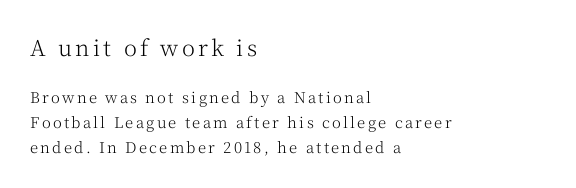
{"italic": "no", "bold": "no", "underline": "no", "align": "left", "line_spacing": "normal", "line_spacing_ratio": 1.68, "larger_block": "first", "size_ratio": 1.47, "glyph_px": 22}
